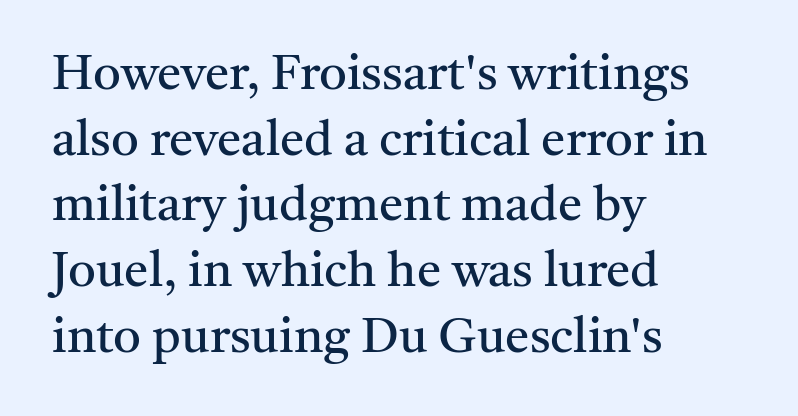
The strip under each line holds only bare page. The rendering uses a moderate line-height, typical for paragraphs. Small tapered or slab feet sit at the stroke ends, so this counts as serif. Unbolded letterforms with no extra heft. Words appear dense and cohesive because spacing is normal.
